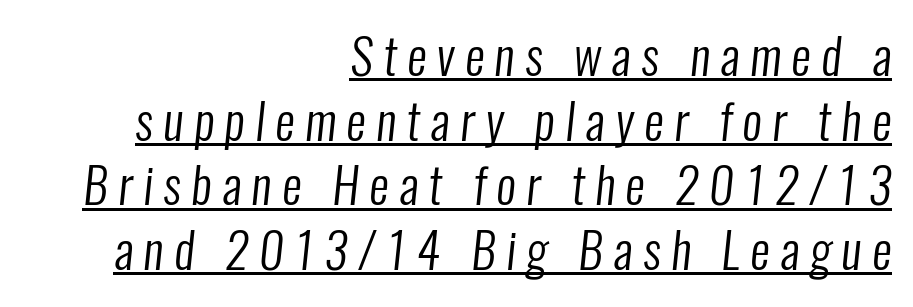
Each line of the rendering has a horizontal stroke beneath the glyphs. Each letter keeps its own natural width here, so spacing adapts to shape. Observe the wide spacing: letters keep a clear distance from each other. No extra ink here — the face is not bold.
